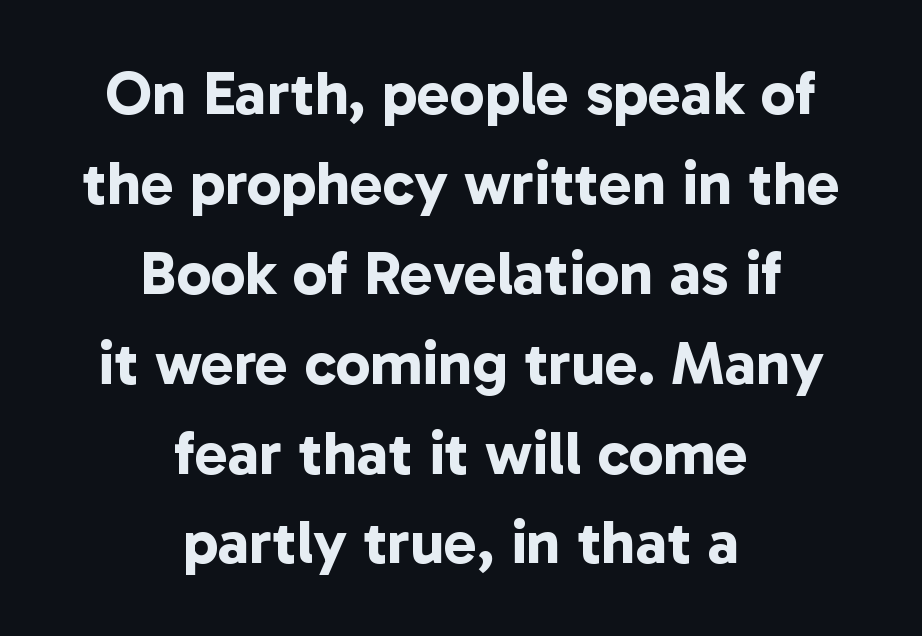
The image shows 62 px bold sans-serif type; set centered, normal line spacing (1.45x), normal letter spacing, not underlined; low stroke contrast and a medium x-height.
